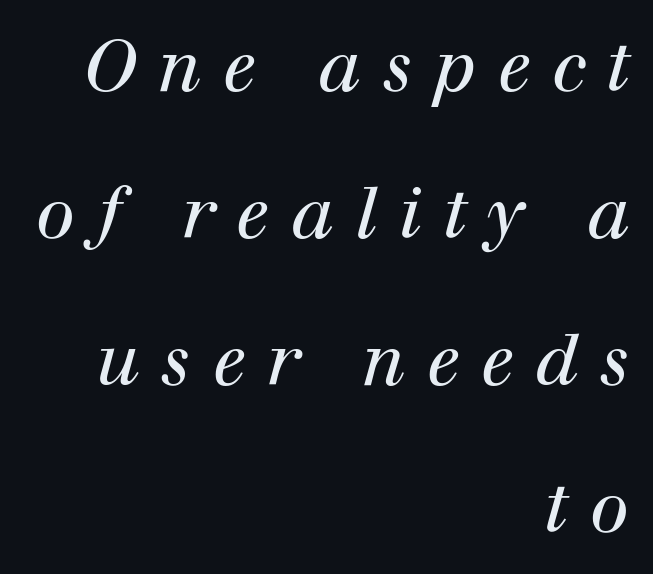
The image shows 71 px regular-weight serif type, italic (leaning right); set right-aligned, loose line spacing (2.07x), unusually wide letter spacing (+0.3 em), not underlined; high stroke contrast and a medium x-height.
